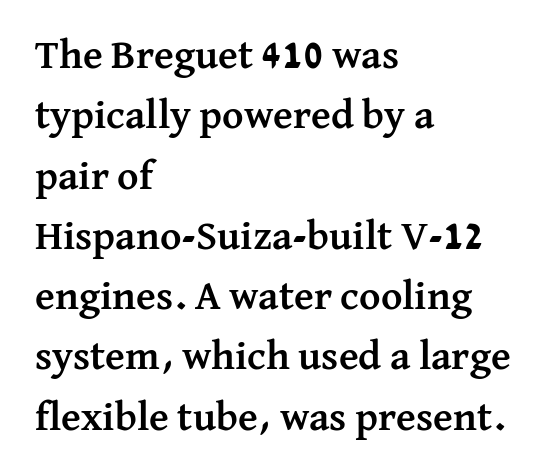
These lines are rendered in a variable-pitch font. The designer went with a serif here, giving each stem small feet. A dark, heavy texture on the line: the type is bold. If you measured baseline to baseline, you'd find a middling distance.
